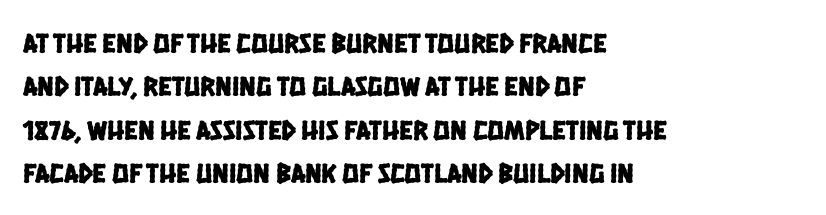
{"serif": "no", "width": "condensed", "stroke_contrast": "low", "x_height": "large", "monospaced": "no", "underline": "no", "align": "left", "line_spacing": "normal", "line_spacing_ratio": 1.55, "letter_spacing": "normal", "letter_spacing_em": 0.0, "glyph_px": 28}
